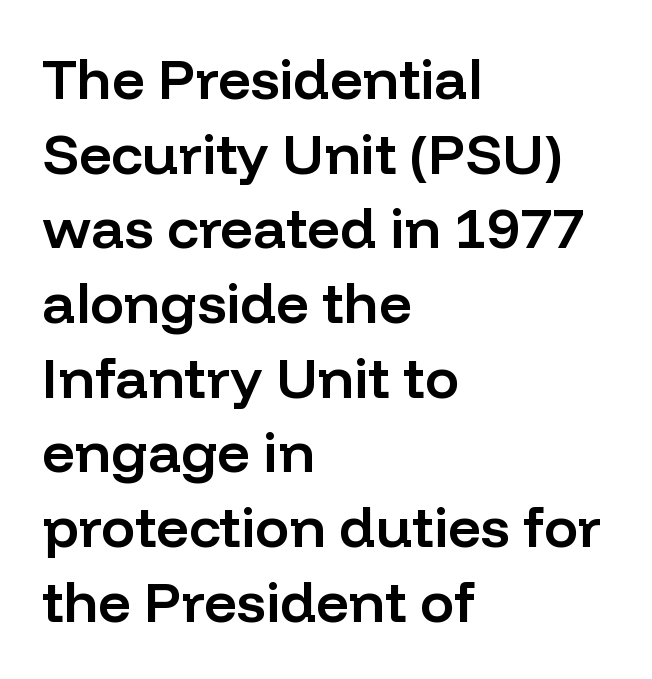
{"serif": "no", "italic": "no", "bold": "semi", "weight": "semibold", "width": "normal", "stroke_contrast": "low", "x_height": "medium", "monospaced": "no", "underline": "no", "align": "left", "line_spacing": "normal", "line_spacing_ratio": 1.31, "letter_spacing": "normal", "letter_spacing_em": 0.0, "glyph_px": 57}
